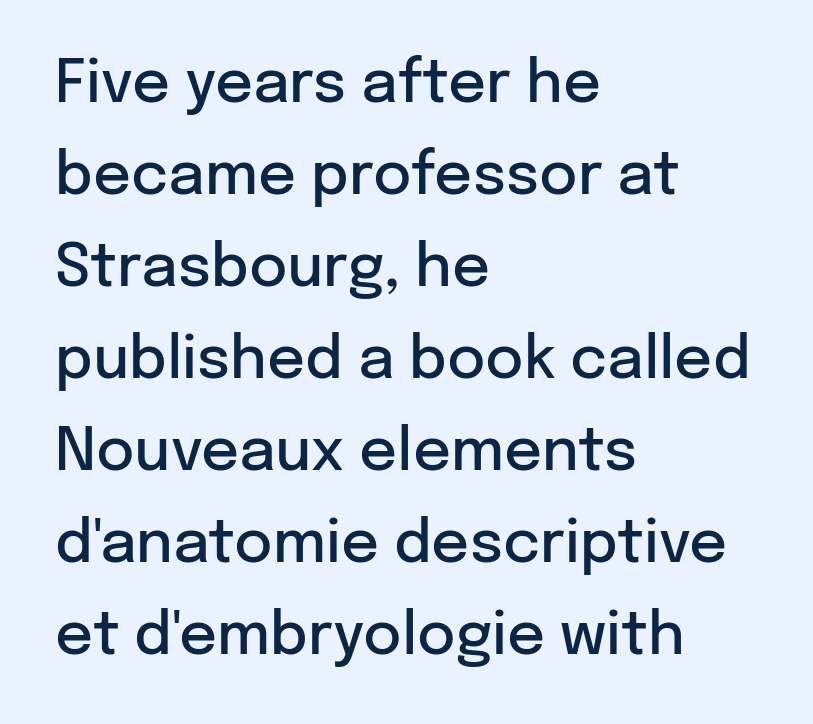
{"serif": "no", "italic": "no", "bold": "semi", "weight": "semibold", "width": "normal", "stroke_contrast": "low", "x_height": "medium", "monospaced": "no", "underline": "no", "align": "left", "line_spacing": "normal", "line_spacing_ratio": 1.56, "letter_spacing": "normal", "letter_spacing_em": 0.0, "glyph_px": 59}
